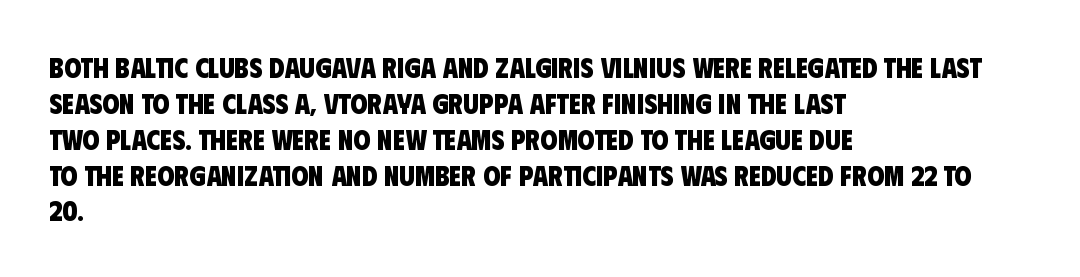
The horizontal fit of the characters is conventional and even. This block has exactly the height ordinary leading produces. The text was rendered using a sans face with plain stroke endings. The foot of each line stays bare and open.
